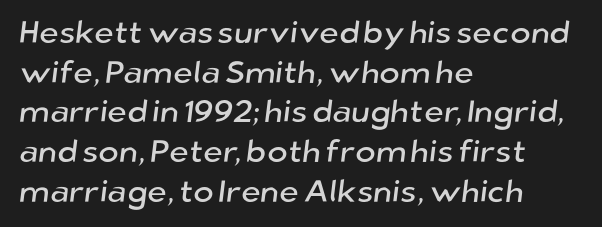
These lines sit exactly where default settings would place them. The passage shown has conventional tracking throughout. The rag falls on the right side of this text block. Each letter keeps its own natural width here, so spacing adapts to shape. This is sans-serif lettering, the kind often seen on screens and signage. Underlining? Definitely not there.
